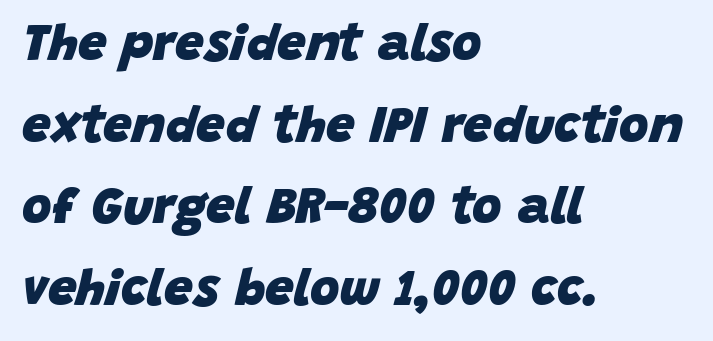
Q: Is the text bold? A: Yes.
Q: Is the text italic (slanted)? A: Yes, it leans right by about 15 degrees.
Q: Is the text underlined? A: No.
Q: How is the paragraph aligned? A: Left-aligned.
Q: Is the spacing between letters normal or unusually wide? A: Normal.
Q: Is the spacing between lines tight, normal or loose? A: Normal.
Q: Width (condensed, normal, or wide)? A: Normal.
Q: Stroke contrast? A: Low.
Q: x-height? A: Large.
Q: Monospaced? A: No.
